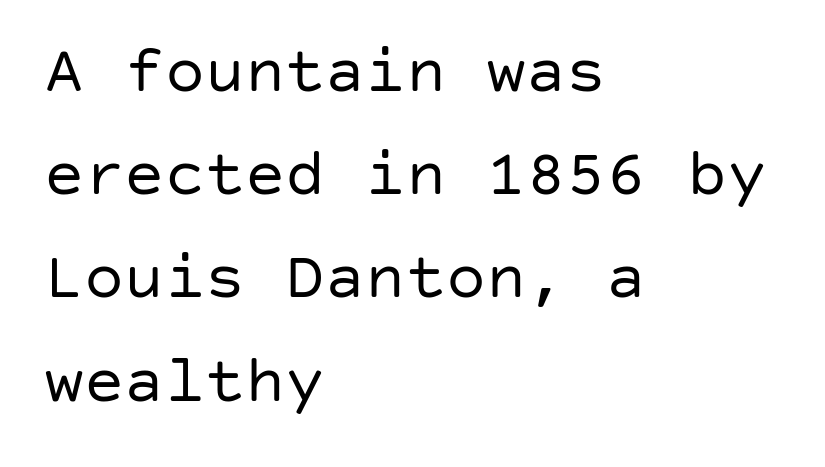
These lines sit exactly where default settings would place them. This rendering employs a face without finishing strokes, i.e., a sans-serif. The axis of the letterforms is exactly vertical. Look at the tracking — it's just the regular setting, nothing added.
